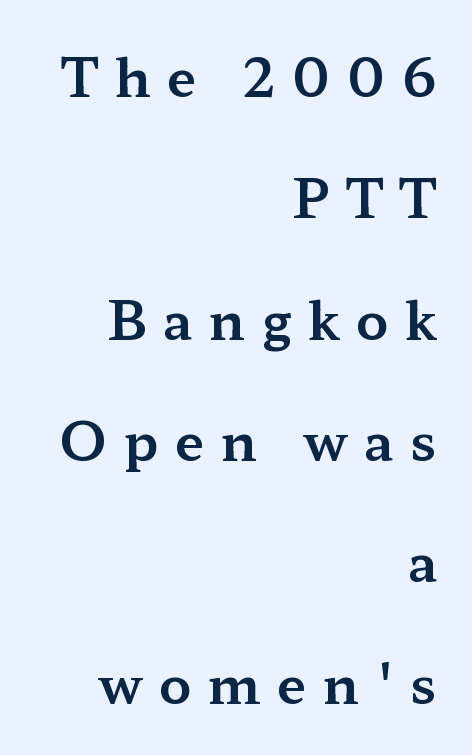
The space between consecutive lines is lavish. Font category for this specimen: serif. The space beneath each line is pristine and unruled. Ascenders rise straight up at ninety degrees. The setting favours the right margin, as signatures and pull-quotes sometimes do.
